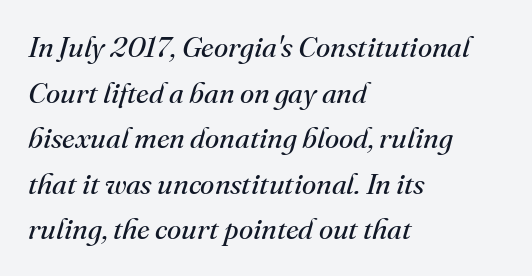
{"serif": "yes", "italic": "yes", "lean": "right", "slant_degrees": 16, "bold": "no", "weight": "regular", "width": "normal", "stroke_contrast": "medium", "x_height": "small", "monospaced": "no", "underline": "no", "align": "left", "line_spacing": "normal", "line_spacing_ratio": 1.57, "letter_spacing": "normal", "letter_spacing_em": 0.0, "glyph_px": 29}
